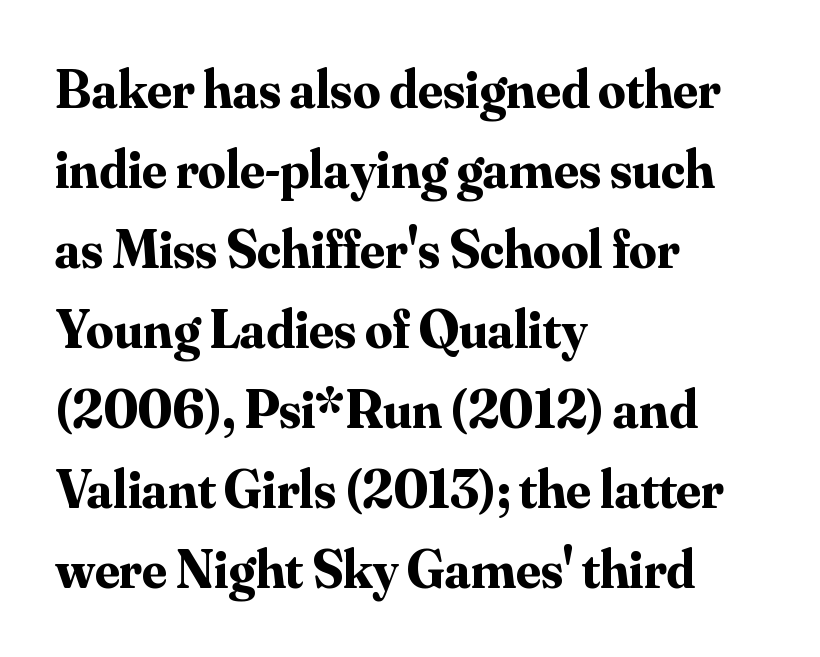
No word sits above an underline. The letters advance in unequal steps, a hallmark of proportional type. Normally led — the rows are evenly, conventionally spaced. Casual observation: everything's shoved over to the left. Classification — serif.
